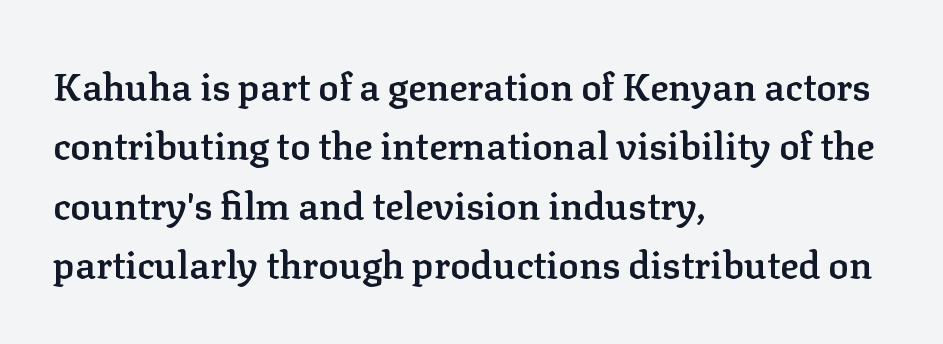
These lines are rendered in a variable-pitch font. Type style note: has serifs. A typesetter would mark this as roman, not italic. This rendering leaves character spacing at its baseline value.
